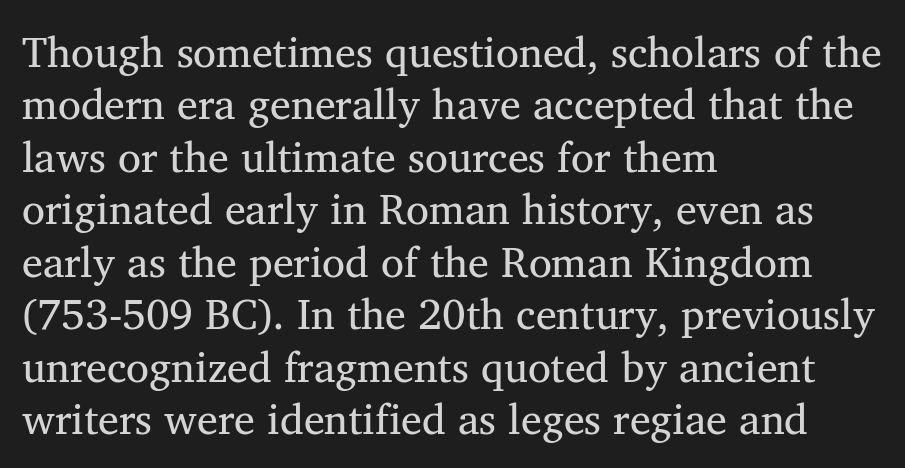
The letters sit at their default tracking, neither squeezed nor spread. Heft: none added — not bold. Look at the bottom of the vertical strokes: they flare into serifs here. The vertical gap from one line to the next is medium. Note the varied advance widths — an 'i' is clearly narrower than an 'm'.
